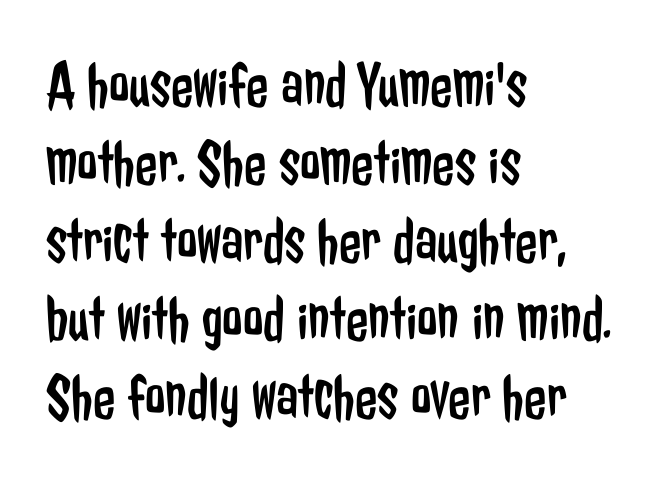
Visually the block forms a straight wall on the left and a jagged coastline on the right. Each stroke keeps to a modest, everyday thickness or less. The passage shown is typed in a proportional face where columns would drift. Has an underline been added? It has not. No italicization has been applied; the sample stays upright. You can tell from the bare stems that sans-serif type was used.
